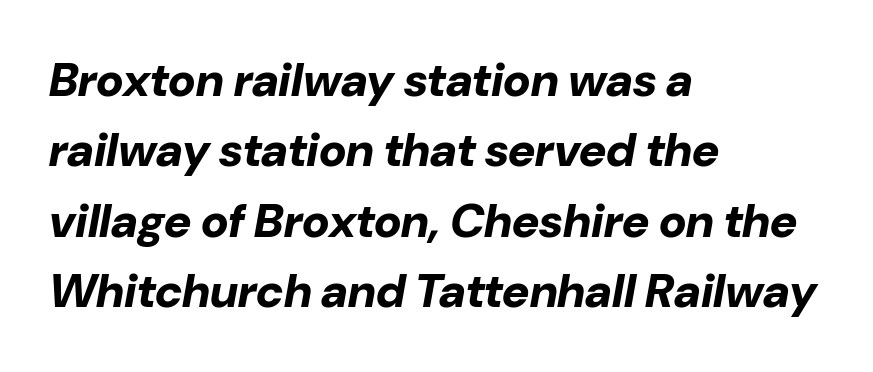
The rendering uses natural spacing where letterforms have individual widths. Is the type slanted? Yes — the strokes lean at a clear angle. Layout note: lines flush left. There is no visible air inserted between adjacent glyphs. Each new line begins a customary step beneath the previous one. Nobody drew a line under any word here.
